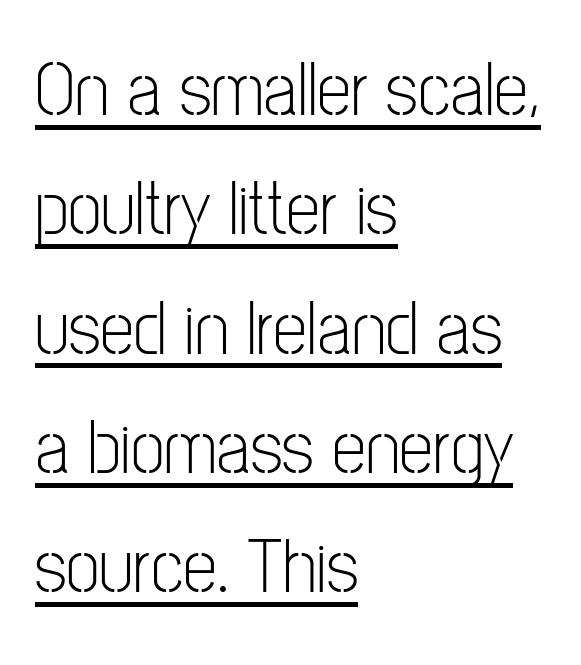
The image shows 77 px light, condensed sans-serif type, upright; set left-aligned, normal line spacing (1.55x), normal letter spacing, underlined; low stroke contrast and a medium x-height.
